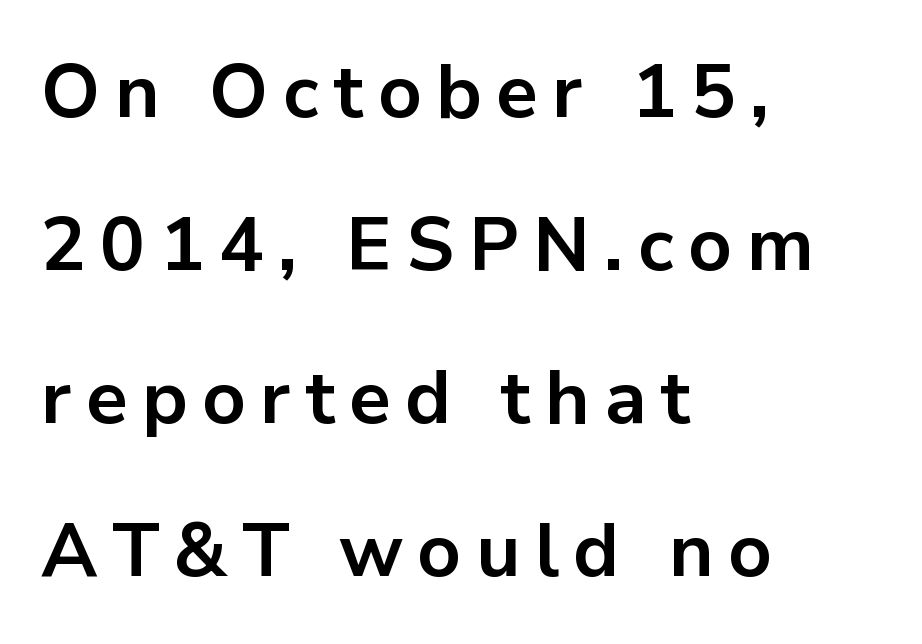
Q: Is the text bold? A: Yes.
Q: Is the text italic (slanted)? A: No, it is upright.
Q: Is the typeface a serif or a sans-serif typeface? A: Sans-serif.
Q: Is the text underlined? A: No.
Q: How is the paragraph aligned? A: Left-aligned.
Q: Is the spacing between lines tight, normal or loose? A: Loose.
Q: Width (condensed, normal, or wide)? A: Normal.
Q: Stroke contrast? A: Low.
Q: x-height? A: Medium.
Q: Monospaced? A: No.
